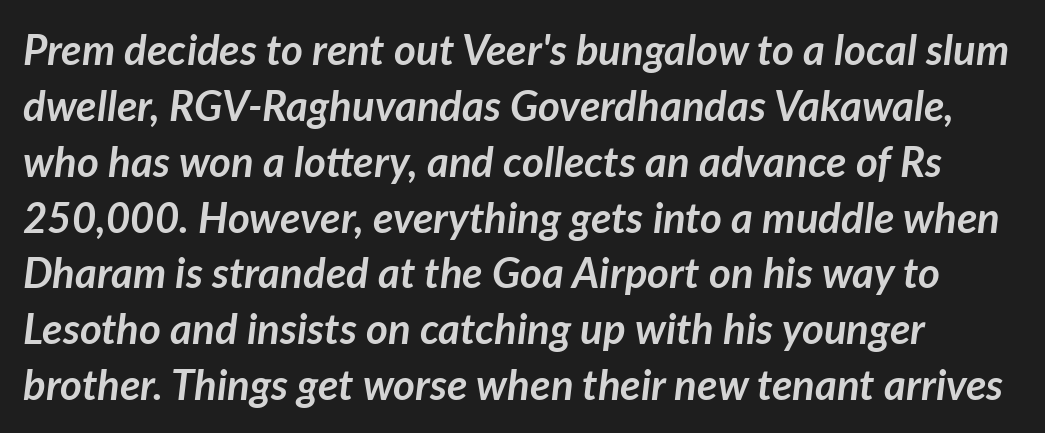
The image shows 42 px semibold type, italic (leaning right); set normal line spacing (1.33x), normal letter spacing, not underlined; low stroke contrast and a medium x-height.
